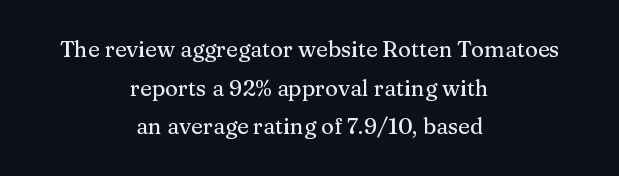
Neither beginnings nor endings align; midpoints do. Does the lettering tilt? It doesn't — this is upright. Compared with typical body copy, the letter spacing here is the same. Words float on clear page, feet unadorned.
